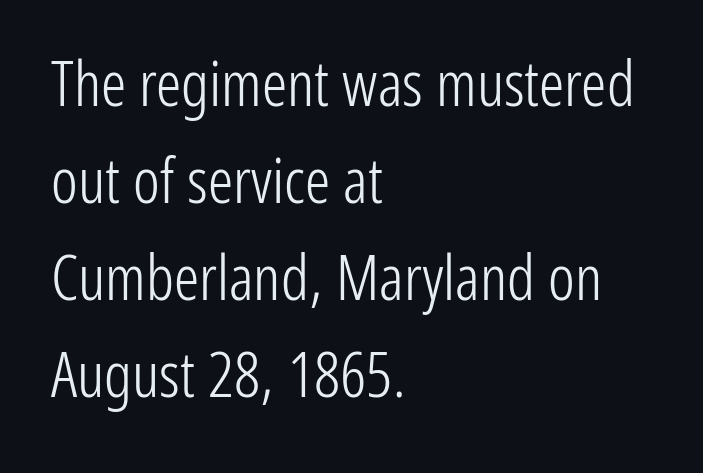
{"serif": "no", "italic": "no", "bold": "no", "weight": "light", "width": "condensed", "stroke_contrast": "low", "x_height": "medium", "monospaced": "no", "underline": "no", "align": "left", "line_spacing": "normal", "line_spacing_ratio": 1.54, "letter_spacing": "normal", "letter_spacing_em": 0.0, "glyph_px": 63}
